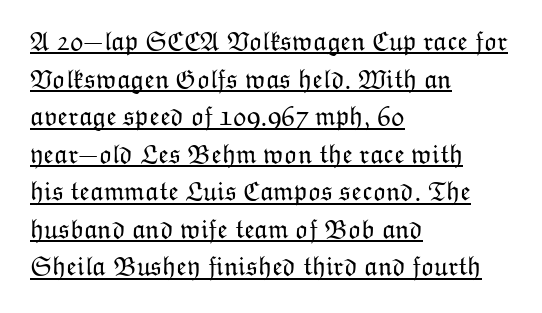
The image shows 27 px text type, upright; set left-aligned, normal line spacing (1.39x), normal letter spacing, underlined.
